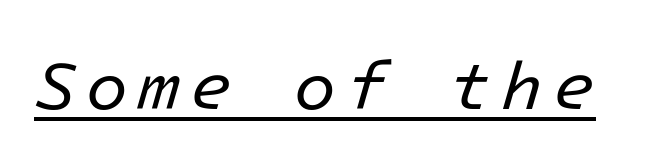
Q: Is the text bold? A: No.
Q: Is the text italic (slanted)? A: Yes, it leans right by about 16 degrees.
Q: Is the text underlined? A: Yes.
Q: Width (condensed, normal, or wide)? A: Normal.
Q: Stroke contrast? A: Low.
Q: x-height? A: Medium.
